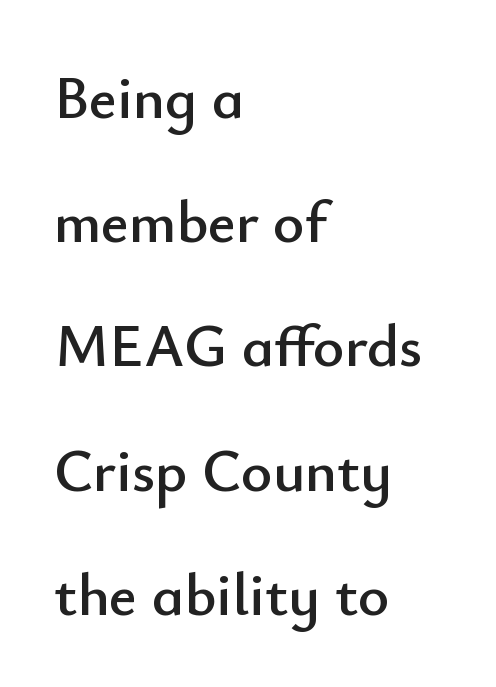
{"serif": "no", "italic": "no", "width": "normal", "stroke_contrast": "low", "x_height": "small", "monospaced": "no", "underline": "no", "align": "left", "line_spacing": "loose", "line_spacing_ratio": 2.07, "letter_spacing": "normal", "letter_spacing_em": 0.0, "glyph_px": 60}
